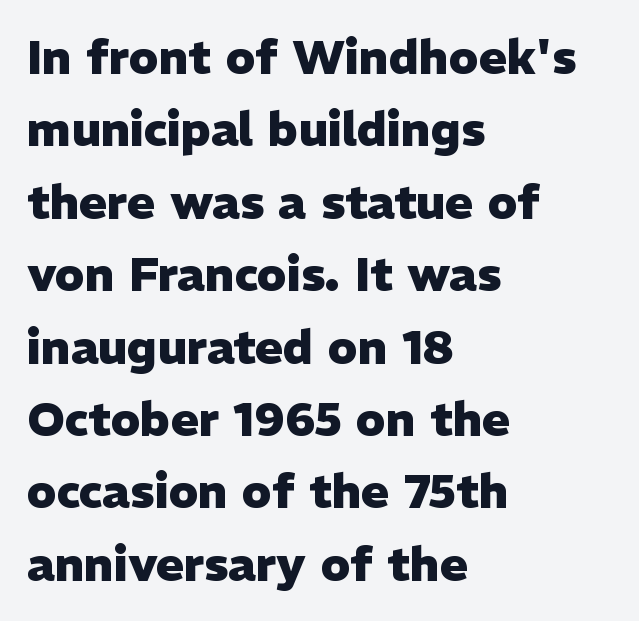
{"serif": "no", "italic": "no", "bold": "yes", "weight": "heavy", "width": "normal", "stroke_contrast": "low", "x_height": "medium", "monospaced": "no", "underline": "no", "align": "left", "line_spacing": "normal", "line_spacing_ratio": 1.54, "letter_spacing": "normal", "letter_spacing_em": 0.0, "glyph_px": 47}
